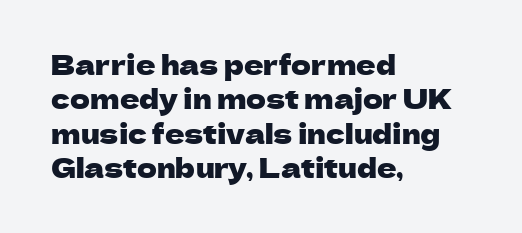
{"italic": "no", "underline": "no", "align": "left", "line_spacing": "normal", "line_spacing_ratio": 1.27, "letter_spacing": "normal", "letter_spacing_em": 0.0, "glyph_px": 27}
